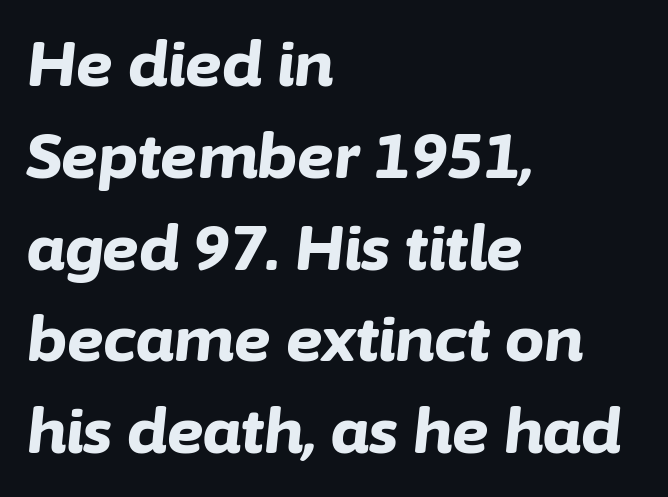
{"italic": "yes", "lean": "right", "slant_degrees": 6, "bold": "yes", "weight": "bold", "width": "normal", "stroke_contrast": "low", "x_height": "medium", "monospaced": "no", "underline": "no", "align": "left", "line_spacing": "normal", "line_spacing_ratio": 1.48, "letter_spacing": "normal", "letter_spacing_em": 0.0, "glyph_px": 62}
